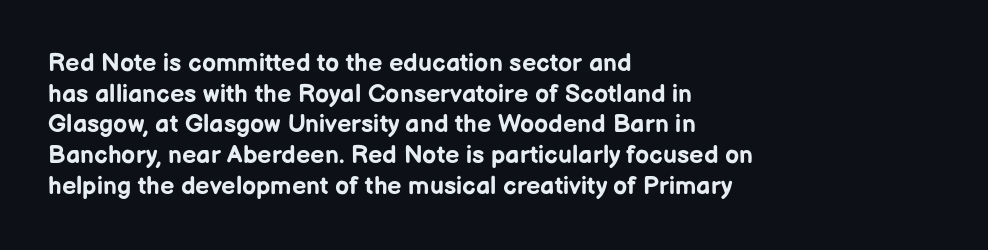
The image shows 25 px bold type, upright; set left-aligned, line spacing 1.23x, normal letter spacing, not underlined.
